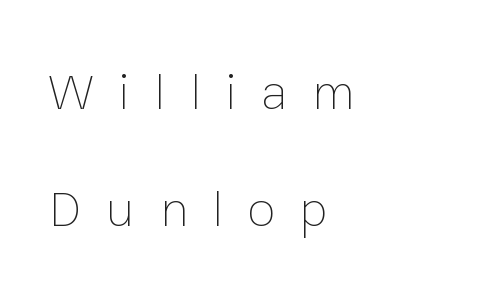
The letters advance in unequal steps, a hallmark of proportional type. Successive baselines arrive slowly, with a big drop between each. These lines are set flush left with a ragged right edge. Weight: not bold — regular or lighter. Anything drawn beneath the words? Only blank space. Ascenders rise straight up at ninety degrees.
